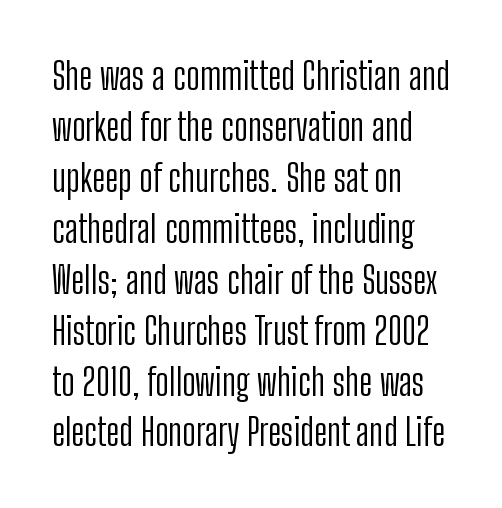
No italicization has been applied; the sample stays upright. Are there feet on the stems? There aren't — it's a sans. Just letters on the line, the space beneath them empty. Do the characters align in a grid? No, the font is proportional.
